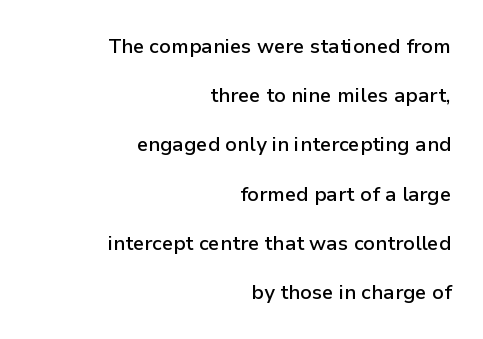
{"italic": "no", "bold": "semi", "underline": "no", "align": "right", "line_spacing": "loose", "line_spacing_ratio": 2.46, "letter_spacing": "normal", "letter_spacing_em": 0.0, "glyph_px": 20}
